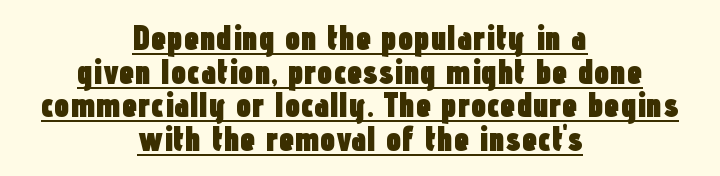
Tracking here is standard; glyphs follow each other at the usual distance. Nope, not italic — everything's standing straight. Somebody hit Ctrl+U on this one — the words are underlined. Regarding serifs, this sample does without them. Notice how descenders almost collide with the ascenders below — that's tight leading.
